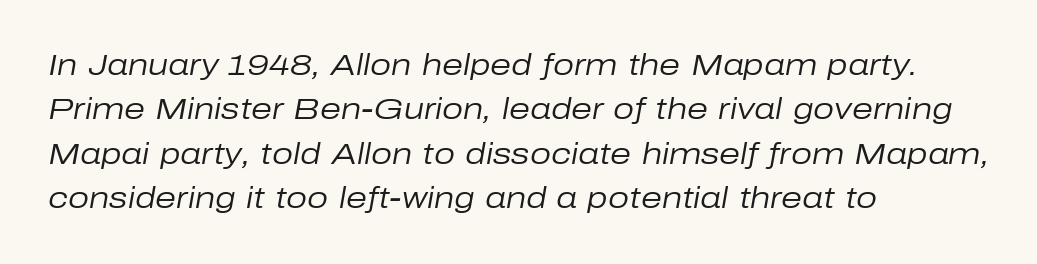
{"italic": "yes", "lean": "right", "slant_degrees": 10, "bold": "no", "weight": "regular", "width": "normal", "stroke_contrast": "low", "x_height": "medium", "monospaced": "no", "underline": "no", "align": "left", "line_spacing": "normal", "line_spacing_ratio": 1.48, "letter_spacing": "normal", "letter_spacing_em": 0.0, "glyph_px": 30}
